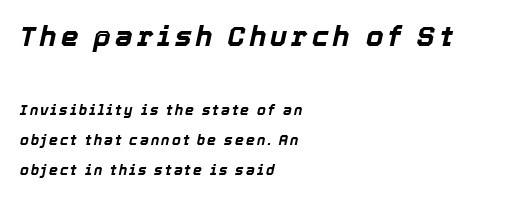
{"italic": "yes", "lean": "right", "slant_degrees": 12, "bold": "yes", "weight": "bold", "width": "normal", "x_height": "medium", "monospaced": "no", "underline": "no", "align": "left", "line_spacing": "loose", "line_spacing_ratio": 2.14, "larger_block": "first", "size_ratio": 2.0, "glyph_px": 28}
